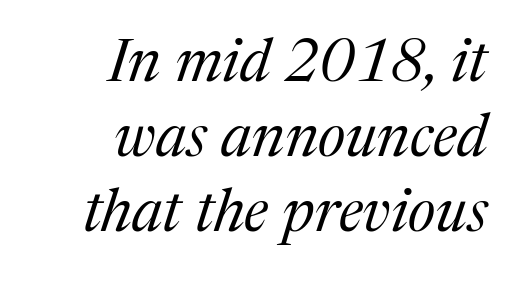
{"serif": "yes", "italic": "yes", "lean": "right", "slant_degrees": 17, "bold": "no", "weight": "regular", "width": "normal", "stroke_contrast": "medium", "x_height": "medium", "monospaced": "no", "underline": "no", "align": "right", "line_spacing": "normal", "line_spacing_ratio": 1.25, "letter_spacing": "normal", "letter_spacing_em": 0.0, "glyph_px": 60}
